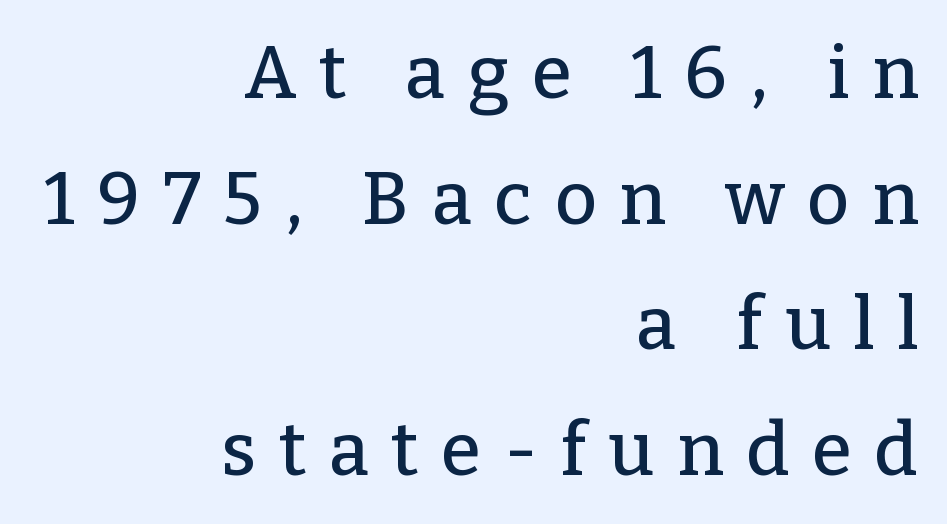
The image shows 73 px serif type, upright; set right-aligned, line spacing 1.72x, unusually wide letter spacing (+0.31 em), not underlined; low stroke contrast and a medium x-height.
